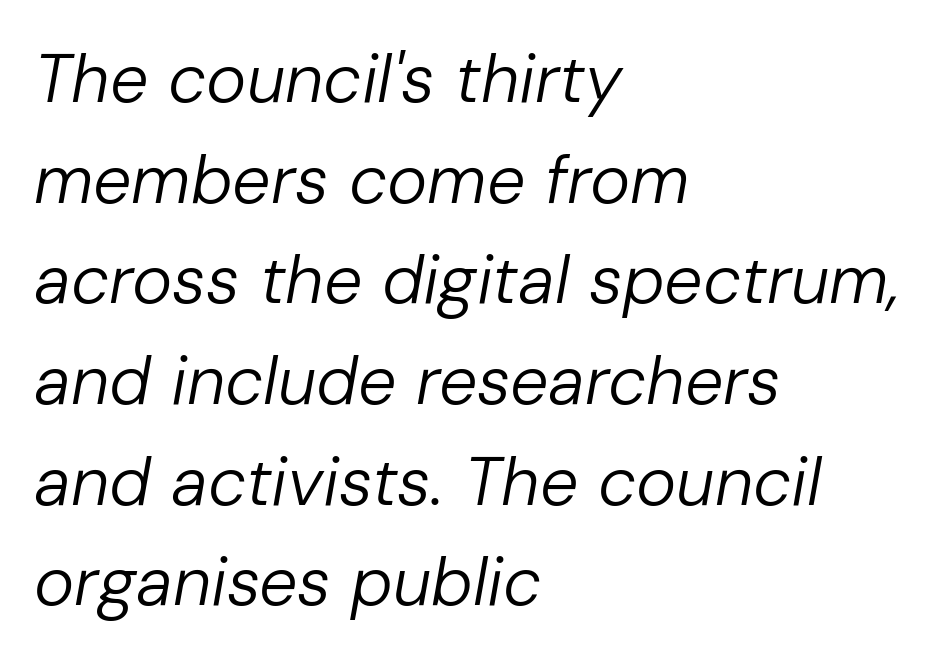
{"italic": "yes", "lean": "right", "slant_degrees": 10, "bold": "no", "weight": "regular", "width": "normal", "stroke_contrast": "low", "x_height": "medium", "monospaced": "no", "underline": "no", "align": "left", "line_spacing": "normal", "line_spacing_ratio": 1.48, "letter_spacing": "normal", "letter_spacing_em": 0.0, "glyph_px": 68}
